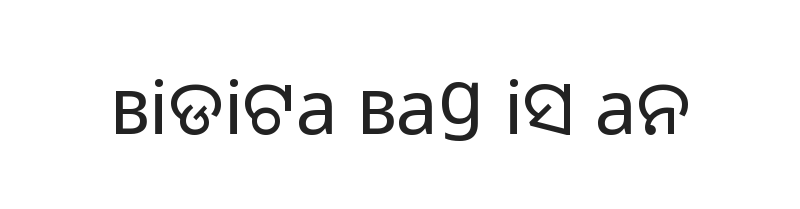
The rendering uses natural spacing where letterforms have individual widths. Default kerning and tracking; the words read as compact shapes. Do the letters lean? They stand straight. Honestly, there is no underline to notice here at all. Each letter's strokes conclude bluntly, with no projecting serifs. Is this a heavy cut? Hardly; it is regular or lighter.
